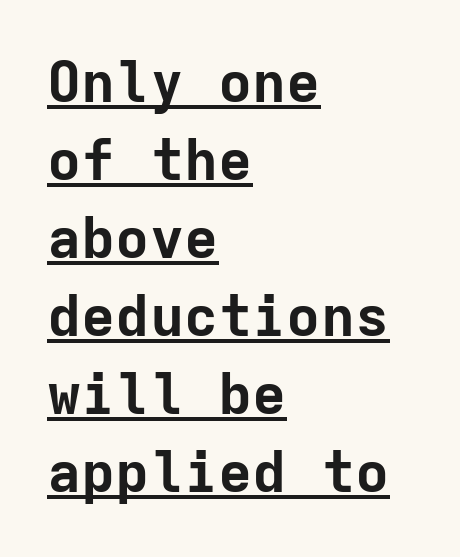
Do the characters align in a grid? Yes, the font is monospaced. Observe the ordinary spacing: letters are neighbours, not strangers. Is there any slant? The stems are plumb. Honestly, the row spacing looks completely unremarkable. Left-aligned paragraph, ragged on the right.
